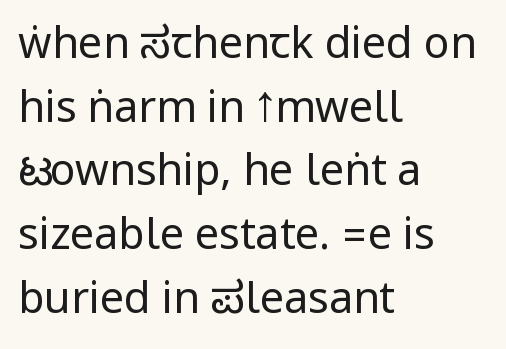
{"serif": "no", "italic": "no", "bold": "no", "weight": "regular", "width": "condensed", "stroke_contrast": "low", "underline": "no", "align": "left", "line_spacing": "normal", "line_spacing_ratio": 1.48, "letter_spacing": "normal", "letter_spacing_em": 0.0, "glyph_px": 43}
